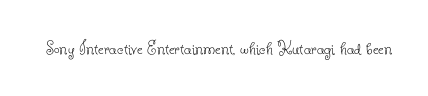
The image shows 20 px text type, upright; set normal letter spacing, not underlined.
